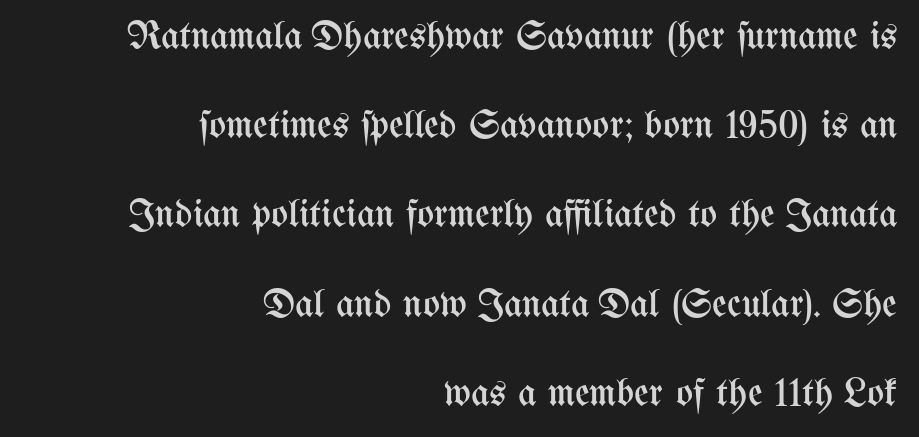
{"italic": "no", "bold": "no", "weight": "regular", "width": "condensed", "stroke_contrast": "medium", "x_height": "medium", "monospaced": "no", "underline": "no", "align": "right", "line_spacing": "loose", "line_spacing_ratio": 2.23, "letter_spacing": "normal", "letter_spacing_em": 0.0, "glyph_px": 40}
